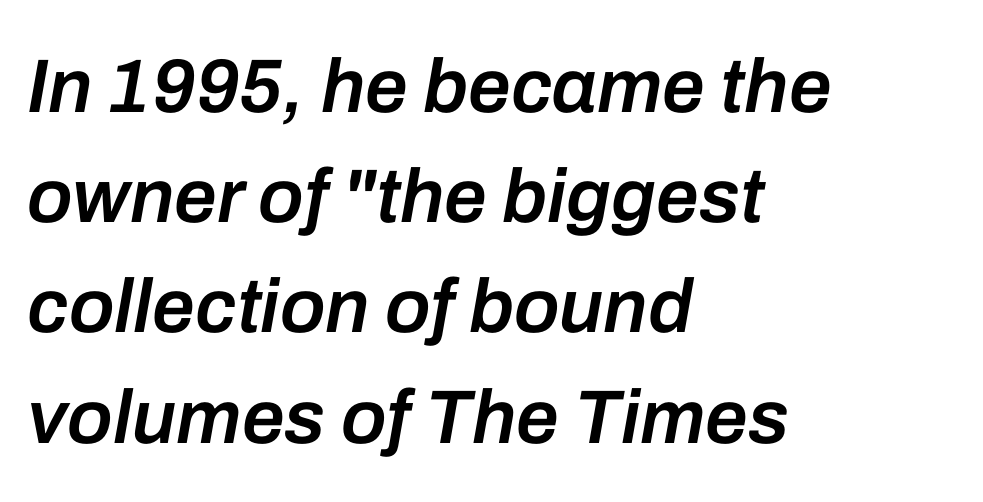
The image shows 76 px semibold type, italic (leaning right); set left-aligned, normal line spacing (1.45x), normal letter spacing, not underlined; low stroke contrast and a medium x-height.
